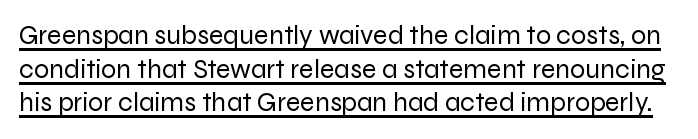
Short note: letters normally spaced. The specimen includes a rule beneath the text block's lines. Caption: face not bold, strokes unweighted. Compared with typical paragraphs, the rows here are spaced about the same. Italic? Not at all — the glyphs are vertical.
